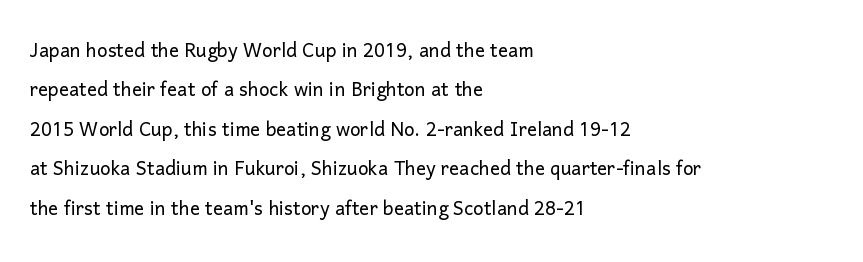
The image shows 25 px text type, upright; set left-aligned, normal line spacing (1.58x), normal letter spacing, not underlined.
